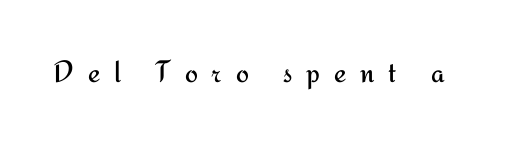
Q: Is the text bold? A: No.
Q: Is the text italic (slanted)? A: No, it is upright.
Q: Is the typeface a serif or a sans-serif typeface? A: Sans-serif.
Q: Is the text underlined? A: No.
Q: Is the spacing between letters normal or unusually wide? A: Unusually wide.
Q: Width (condensed, normal, or wide)? A: Normal.
Q: Stroke contrast? A: Medium.
Q: x-height? A: Small.
Q: Monospaced? A: No.
